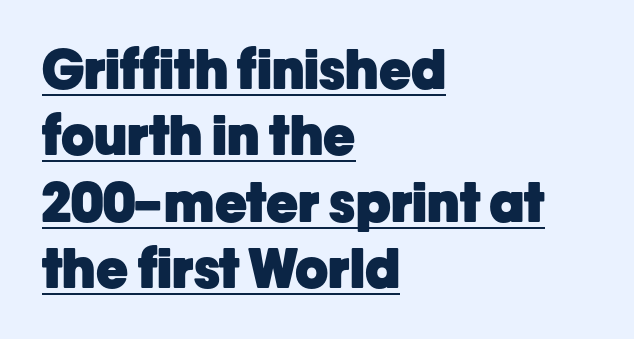
{"serif": "no", "italic": "no", "bold": "yes", "weight": "heavy", "width": "normal", "stroke_contrast": "low", "x_height": "medium", "monospaced": "no", "underline": "yes", "align": "left", "line_spacing_ratio": 1.23, "letter_spacing": "normal", "letter_spacing_em": 0.0, "glyph_px": 54}
